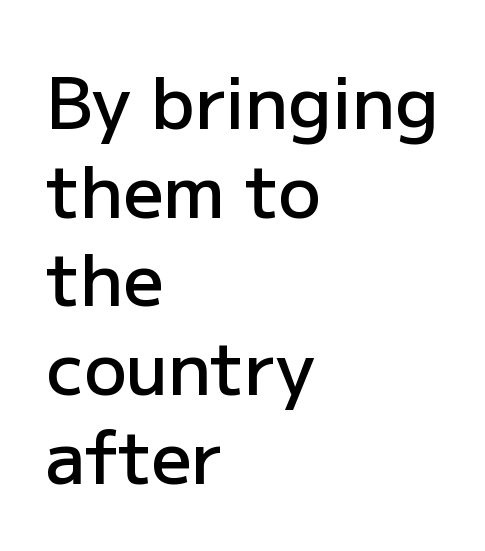
{"serif": "no", "italic": "no", "bold": "semi", "weight": "semibold", "width": "normal", "stroke_contrast": "low", "x_height": "medium", "monospaced": "no", "underline": "no", "align": "left", "line_spacing": "normal", "line_spacing_ratio": 1.25, "letter_spacing": "normal", "letter_spacing_em": 0.0, "glyph_px": 71}
